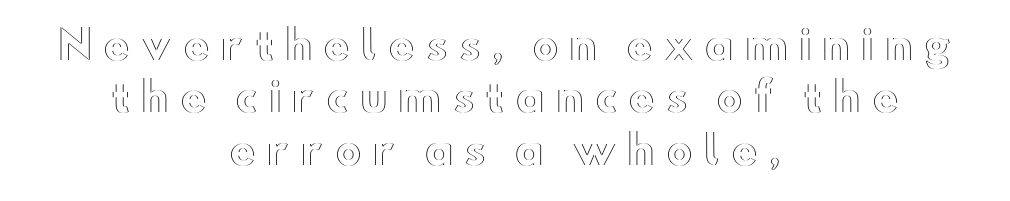
Here the designer chose a conventional face with non-uniform glyph widths. The designer left line spacing at the default. Letters rest on an invisible, unmarked baseline. This rendering uses center alignment, leaving both contours irregular but symmetric. Does the lettering tilt? It doesn't — this is upright.
